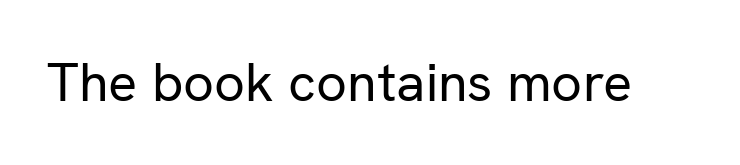
{"serif": "no", "italic": "no", "bold": "no", "weight": "regular", "width": "normal", "stroke_contrast": "low", "x_height": "medium", "monospaced": "no", "underline": "no", "letter_spacing": "normal", "letter_spacing_em": 0.0, "glyph_px": 54}
